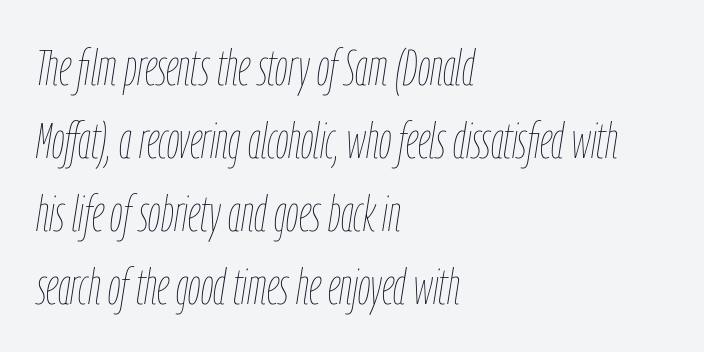
{"italic": "yes", "lean": "right", "slant_degrees": 9, "bold": "no", "weight": "thin", "width": "condensed", "stroke_contrast": "low", "x_height": "medium", "monospaced": "no", "underline": "no", "align": "left", "line_spacing": "normal", "line_spacing_ratio": 1.46, "letter_spacing": "normal", "letter_spacing_em": 0.0, "glyph_px": 50}
